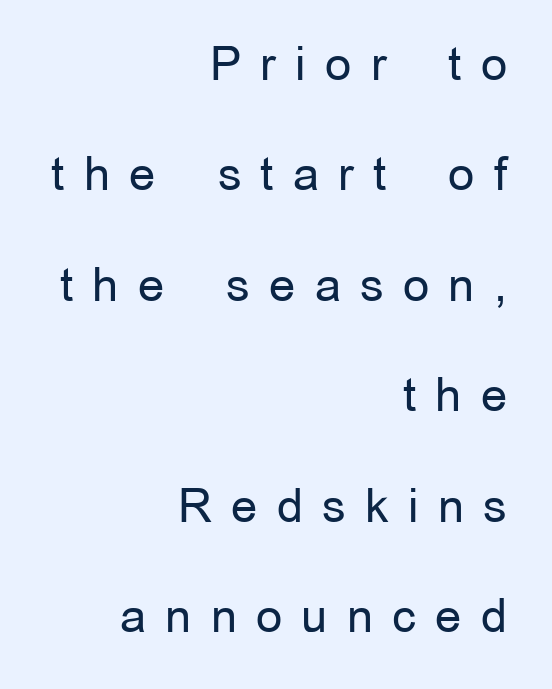
{"serif": "no", "italic": "no", "bold": "no", "weight": "regular", "width": "normal", "stroke_contrast": "low", "x_height": "medium", "monospaced": "no", "underline": "no", "align": "right", "line_spacing": "loose", "line_spacing_ratio": 2.4, "letter_spacing": "wide", "letter_spacing_em": 0.42, "glyph_px": 46}
